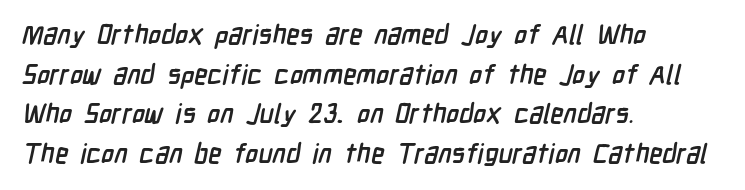
Q: Is the text bold? A: Yes.
Q: Is the text underlined? A: No.
Q: How is the paragraph aligned? A: Left-aligned.
Q: Is the spacing between letters normal or unusually wide? A: Normal.
Q: Is the spacing between lines tight, normal or loose? A: Normal.
